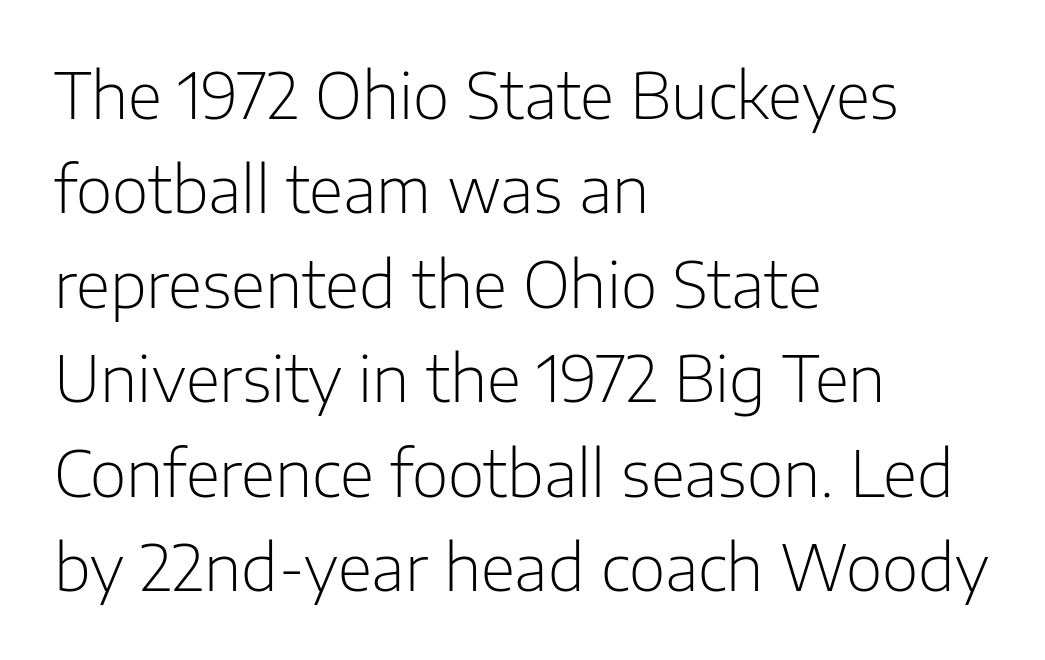
Has an underline been added? It has not. Caption: standard tracking, unaltered. The type family on display is of the sans-serif kind. If you drew a line through each stem, it would be perfectly vertical.
